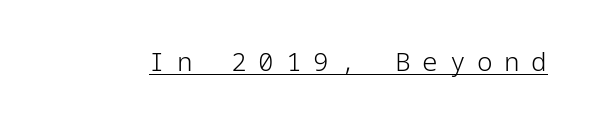
The rendered words wear a rule along their underside. Heft: none added — not bold. Does extra space separate the letters? Yes, quite a lot of it. Vertical strokes here are truly vertical.
